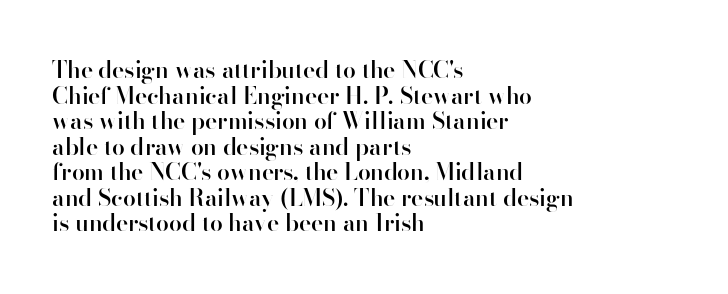
Q: Is the text bold? A: Semi-bold.
Q: Is the text italic (slanted)? A: No, it is upright.
Q: Is the text underlined? A: No.
Q: How is the paragraph aligned? A: Left-aligned.
Q: Is the spacing between letters normal or unusually wide? A: Normal.
Q: Is the spacing between lines tight, normal or loose? A: Tight.
